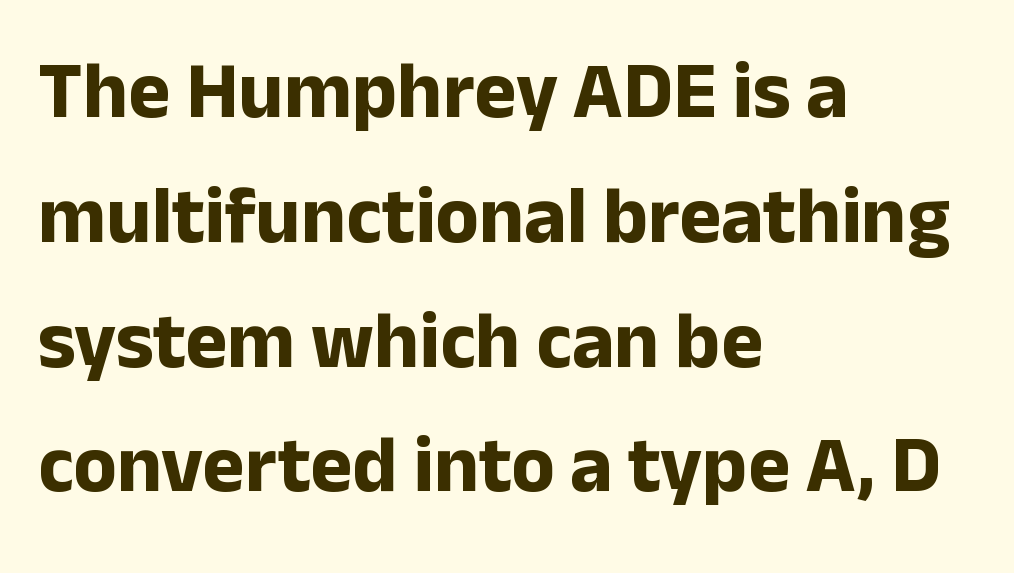
Font category for this specimen: sans-serif. Horizontal bands of white between lines are of average thickness. Inter-character spacing is left at the font's built-in metrics. The letters are bold, with thick, heavy strokes. Every row of glyphs begins at an identical x-position on the left. The rendering uses natural spacing where letterforms have individual widths.
